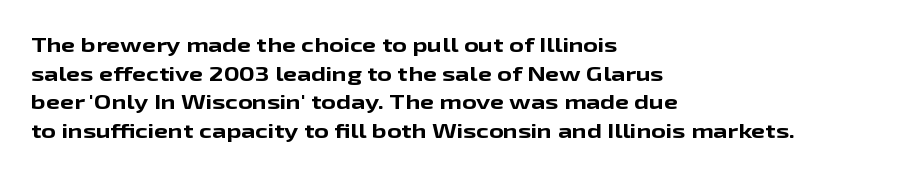
This sample uses an upright cut, with every glyph sitting square on the baseline. Only glyphs here, with clear space below each row. Visually the block forms a straight wall on the left and a jagged coastline on the right. Its strokes are broad and dark, the hallmark of bold type. This block has exactly the height ordinary leading produces. The passage shown has conventional tracking throughout.
